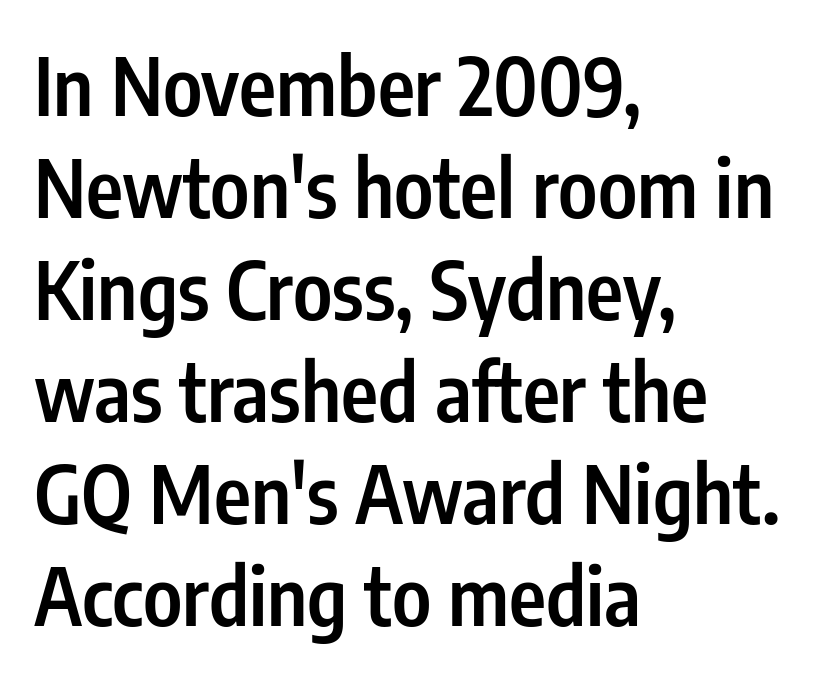
{"serif": "no", "italic": "no", "bold": "semi", "weight": "semibold", "width": "condensed", "stroke_contrast": "low", "x_height": "medium", "monospaced": "no", "underline": "no", "align": "left", "line_spacing": "normal", "line_spacing_ratio": 1.29, "letter_spacing": "normal", "letter_spacing_em": 0.0, "glyph_px": 79}
